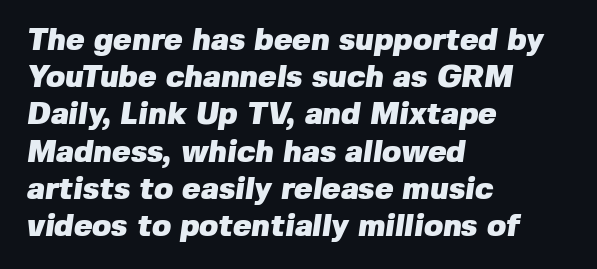
The image shows 31 px heavy sans-serif type; set left-aligned, line spacing 1.2x, normal letter spacing, not underlined; low stroke contrast and a medium x-height.
